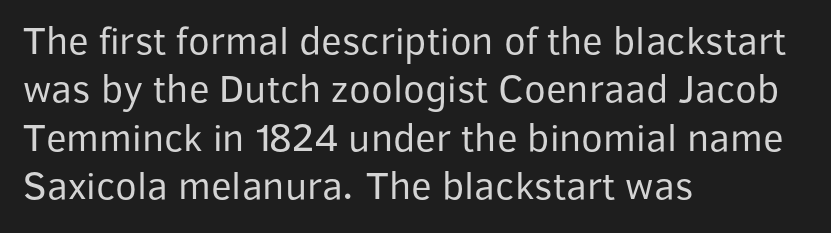
{"serif": "no", "italic": "no", "bold": "no", "weight": "regular", "width": "normal", "stroke_contrast": "low", "x_height": "medium", "monospaced": "no", "underline": "no", "align": "left", "line_spacing_ratio": 1.21, "letter_spacing": "normal", "letter_spacing_em": 0.0, "glyph_px": 40}
